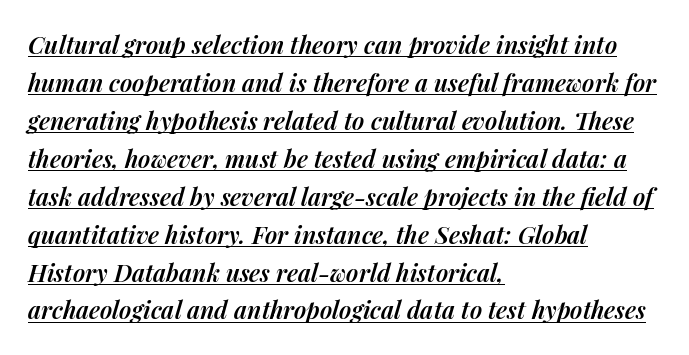
The image shows 24 px text type, italic (leaning right); set left-aligned, normal line spacing (1.58x), normal letter spacing, underlined.
